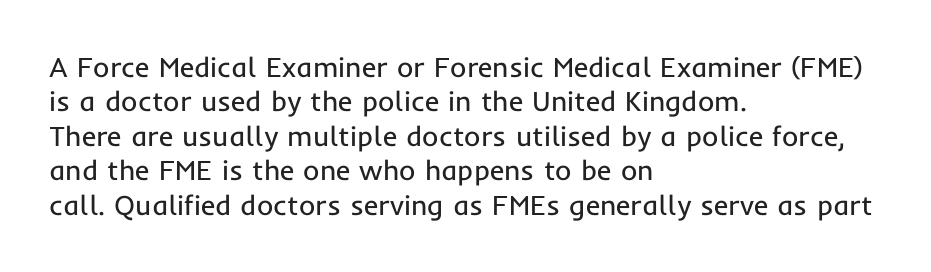
The line texture is even and compact thanks to regular tracking. Is the type heavy? It reads as light-to-regular instead. The typography opts for an upright posture over an oblique one. The foot of each line stays bare and open. The lines are quadded left. Think of a printed novel: that variable character pitch is what you see here.
